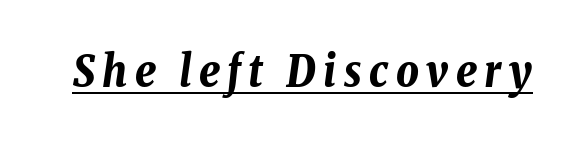
Q: Is the text bold? A: Yes.
Q: Is the text italic (slanted)? A: Yes, it leans right by about 8 degrees.
Q: Is the text underlined? A: Yes.
Q: Width (condensed, normal, or wide)? A: Condensed.
Q: Stroke contrast? A: Low.
Q: x-height? A: Medium.
Q: Monospaced? A: No.
